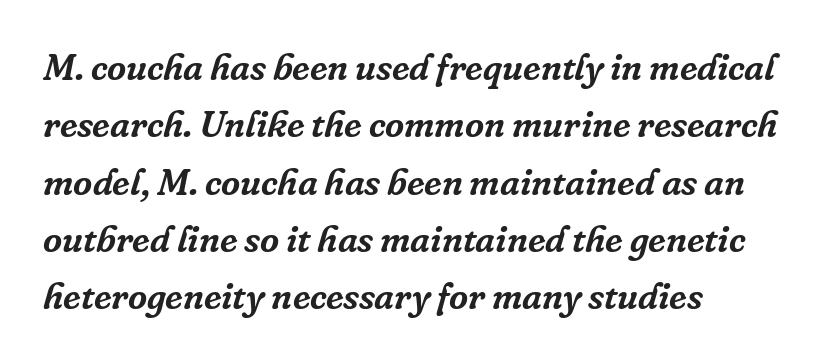
Interline gaps are of average width in this sample. Between one letter and the next there's only the usual sliver of space. Stroke terminals: seriffed. Is the block centered? No — it sits flush against the left margin.
